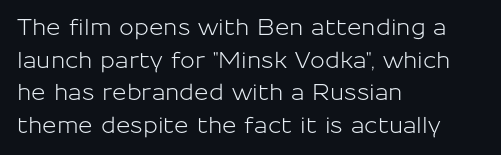
The string is rendered with underlining switched off. Successive baselines arrive at the customary interval. The paragraph shown leans on its left margin. Do the letters lean? They stand straight. The passage shown has conventional tracking throughout.
